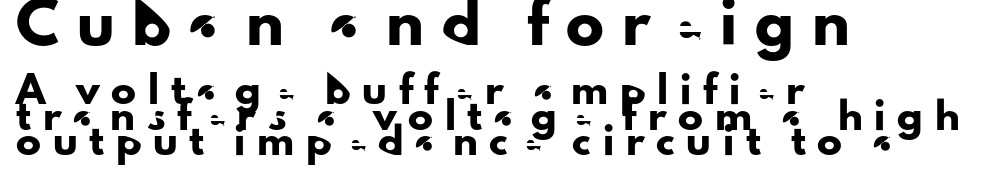
Q: Is the text italic (slanted)? A: No, it is upright.
Q: Is the typeface a serif or a sans-serif typeface? A: Sans-serif.
Q: Is the text underlined? A: No.
Q: How is the paragraph aligned? A: Left-aligned.
Q: Is the spacing between letters normal or unusually wide? A: Unusually wide.
Q: Is the spacing between lines tight, normal or loose? A: Tight.
Q: Which block of text is set in a larger size, the first (top) or the second (bottom)? A: The first (top) one.
Q: Width (condensed, normal, or wide)? A: Normal.
Q: Stroke contrast? A: Low.
Q: x-height? A: Small.
Q: Monospaced? A: No.
